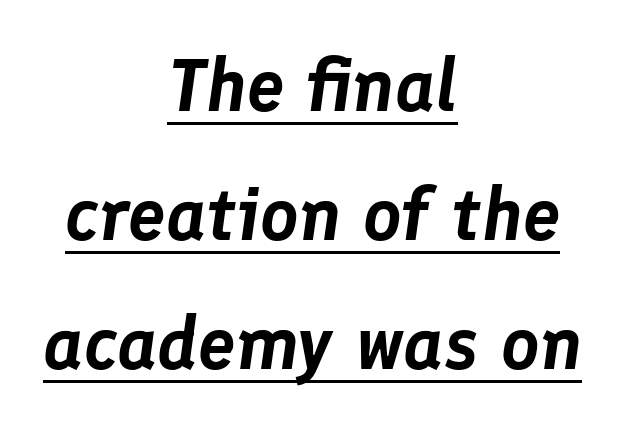
The image shows 75 px text type, italic (leaning right); set centered, line spacing 1.72x, normal letter spacing, underlined; low stroke contrast and a medium x-height.
